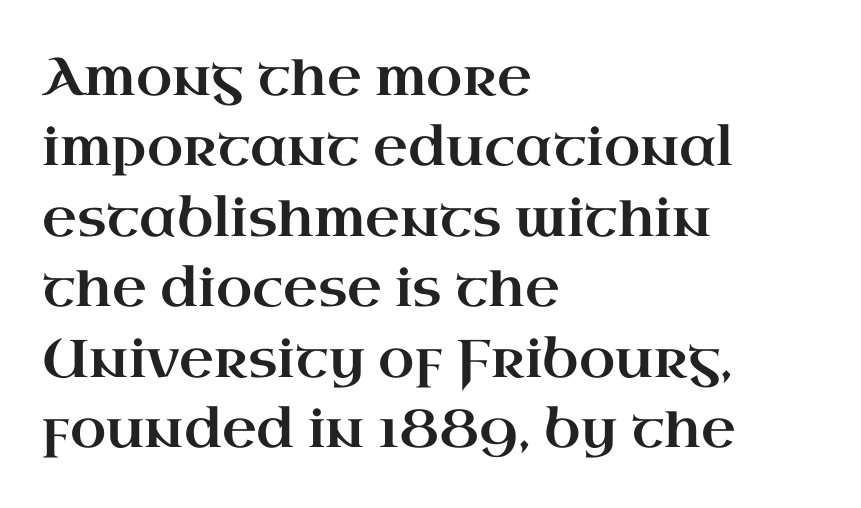
The image shows 53 px wide serif type, upright; set left-aligned, normal line spacing (1.33x), normal letter spacing, not underlined; high stroke contrast and a small x-height.
